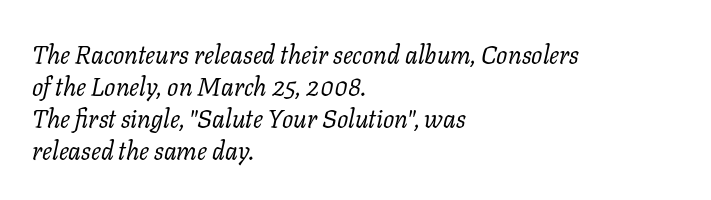
{"italic": "yes", "lean": "right", "slant_degrees": 11, "bold": "no", "underline": "no", "align": "left", "line_spacing": "normal", "line_spacing_ratio": 1.28, "letter_spacing": "normal", "letter_spacing_em": 0.0, "glyph_px": 25}
